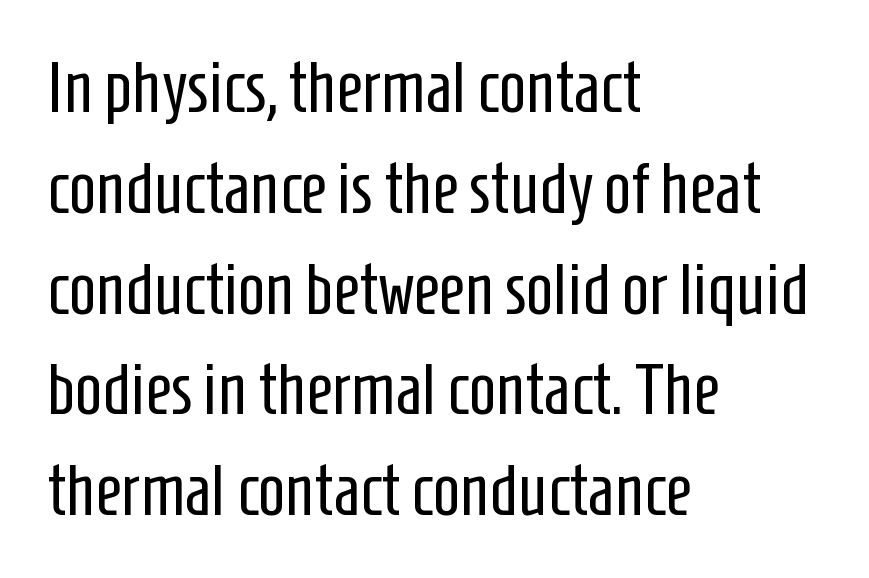
{"serif": "no", "italic": "no", "bold": "no", "weight": "regular", "width": "condensed", "stroke_contrast": "low", "x_height": "medium", "monospaced": "no", "underline": "no", "align": "left", "line_spacing": "normal", "line_spacing_ratio": 1.4, "letter_spacing": "normal", "letter_spacing_em": 0.0, "glyph_px": 72}
